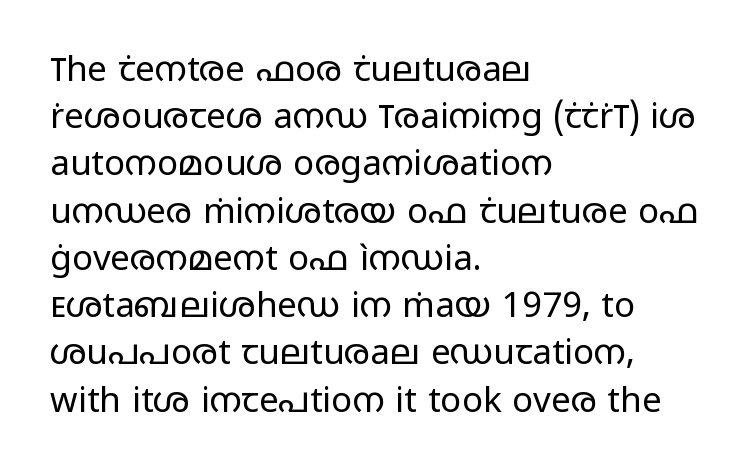
{"serif": "no", "italic": "no", "bold": "no", "weight": "regular", "width": "wide", "stroke_contrast": "low", "x_height": "medium", "monospaced": "no", "underline": "no", "align": "left", "line_spacing": "normal", "line_spacing_ratio": 1.35, "letter_spacing": "normal", "letter_spacing_em": 0.0, "glyph_px": 35}
